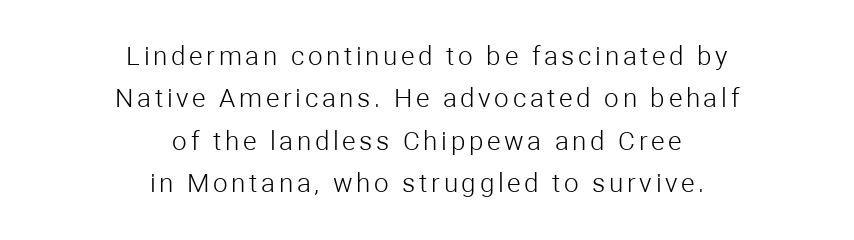
{"italic": "no", "bold": "no", "underline": "no", "align": "center", "line_spacing": "normal", "line_spacing_ratio": 1.63, "glyph_px": 26}
